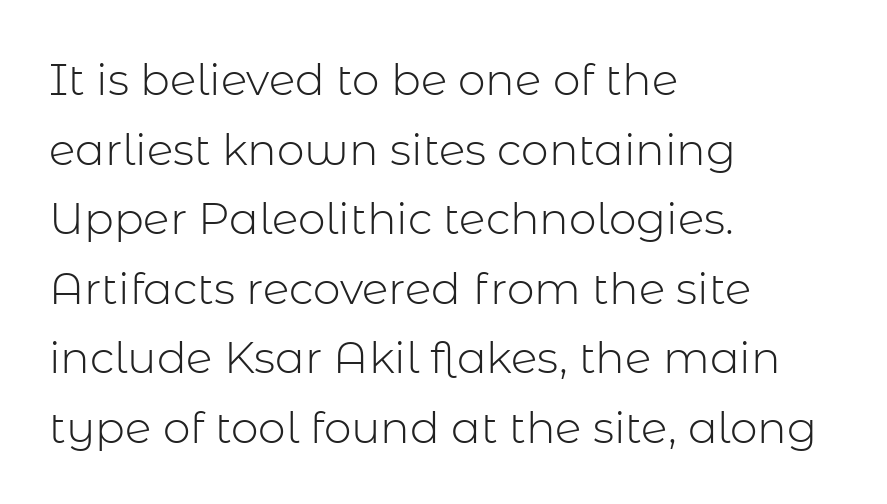
Each letter's strokes conclude bluntly, with no projecting serifs. How would I describe the line gaps? Plain and ordinary. The axis of the letterforms is exactly vertical. The typesetting does not lean heavy: it is not bold. A student would call this left alignment; a typographer would say flush left, rag right.
